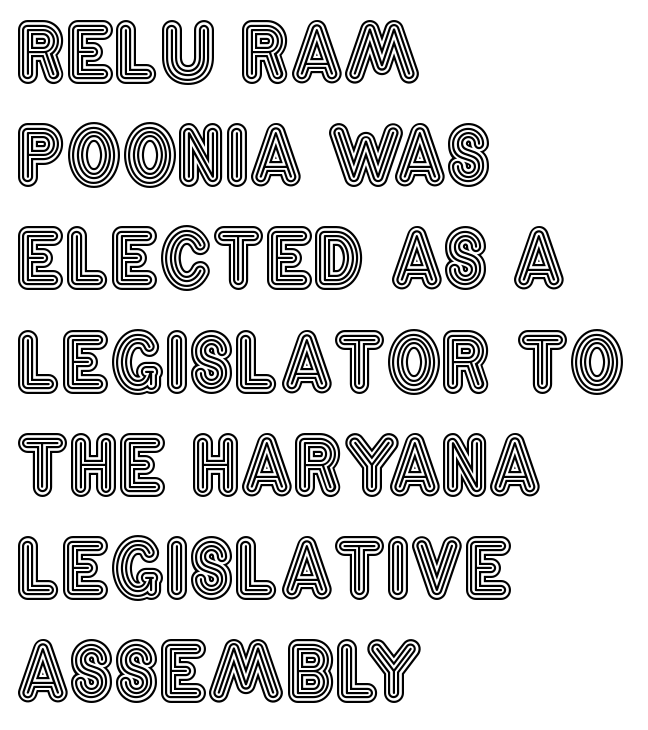
Q: Is the text italic (slanted)? A: No, it is upright.
Q: Is the text underlined? A: No.
Q: How is the paragraph aligned? A: Left-aligned.
Q: Is the spacing between letters normal or unusually wide? A: Normal.
Q: Is the spacing between lines tight, normal or loose? A: Normal.
Q: Width (condensed, normal, or wide)? A: Condensed.
Q: x-height? A: Large.
Q: Monospaced? A: No.
